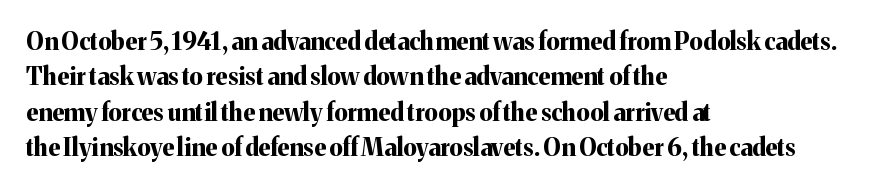
{"italic": "no", "bold": "yes", "underline": "no", "align": "left", "line_spacing": "normal", "line_spacing_ratio": 1.47, "letter_spacing": "normal", "letter_spacing_em": 0.0, "glyph_px": 24}
